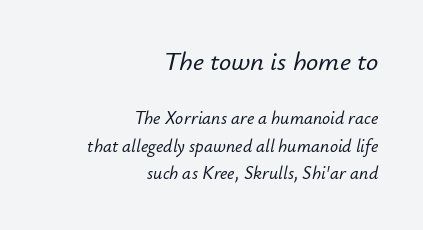
These lines are set flush right with a ragged left edge. You get the large type first, then a drop to smaller type. The line texture is even and compact thanks to regular tracking. Compared with typical paragraphs, the rows here are spaced about the same. Characters are canted at an angle relative to the baseline's perpendicular.
